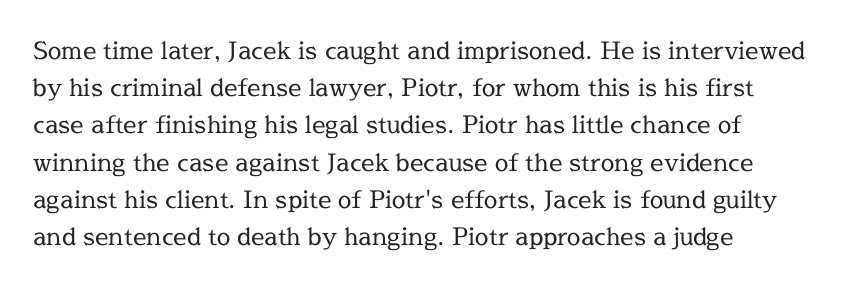
Ordinary non-slanted type is in use. This sample uses plain, unmodified letter spacing. Has an underline been added? It has not. The designer left line spacing at the default. The cut favours lightness, reaching ordinary text weight at its darkest. Layout note: lines flush left.
